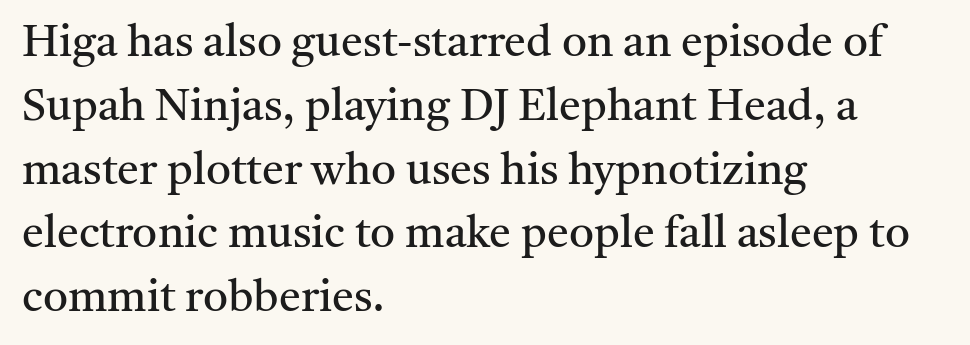
Q: Is the text bold? A: No.
Q: Is the text italic (slanted)? A: No, it is upright.
Q: Is the typeface a serif or a sans-serif typeface? A: Serif.
Q: Is the text underlined? A: No.
Q: How is the paragraph aligned? A: Left-aligned.
Q: Is the spacing between letters normal or unusually wide? A: Normal.
Q: Is the spacing between lines tight, normal or loose? A: Normal.
Q: Width (condensed, normal, or wide)? A: Normal.
Q: Stroke contrast? A: Medium.
Q: x-height? A: Medium.
Q: Monospaced? A: No.
